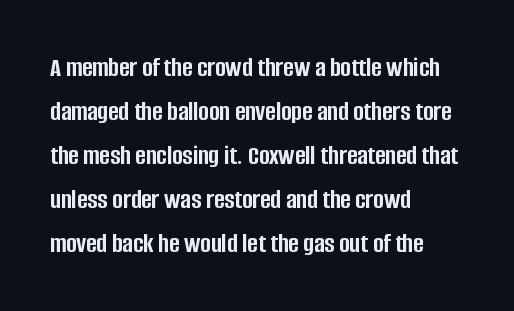
Q: Is the text bold? A: Yes.
Q: Is the text italic (slanted)? A: No, it is upright.
Q: Is the typeface a serif or a sans-serif typeface? A: Sans-serif.
Q: Is the text underlined? A: No.
Q: How is the paragraph aligned? A: Left-aligned.
Q: Is the spacing between letters normal or unusually wide? A: Normal.
Q: Is the spacing between lines tight, normal or loose? A: Normal.
Q: Width (condensed, normal, or wide)? A: Condensed.
Q: Stroke contrast? A: Low.
Q: x-height? A: Large.
Q: Monospaced? A: No.
